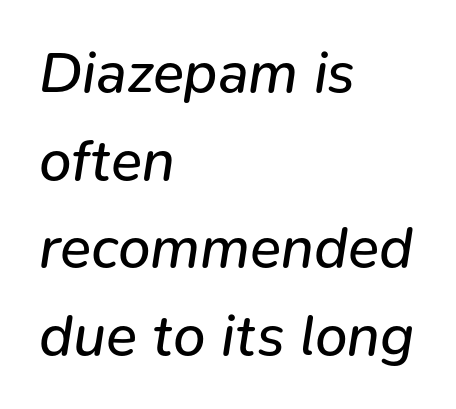
Q: Is the text bold? A: No.
Q: Is the text italic (slanted)? A: Yes, it leans right by about 9 degrees.
Q: Is the text underlined? A: No.
Q: How is the paragraph aligned? A: Left-aligned.
Q: Is the spacing between letters normal or unusually wide? A: Normal.
Q: Is the spacing between lines tight, normal or loose? A: Normal.
Q: Width (condensed, normal, or wide)? A: Normal.
Q: Stroke contrast? A: Low.
Q: x-height? A: Medium.
Q: Monospaced? A: No.
